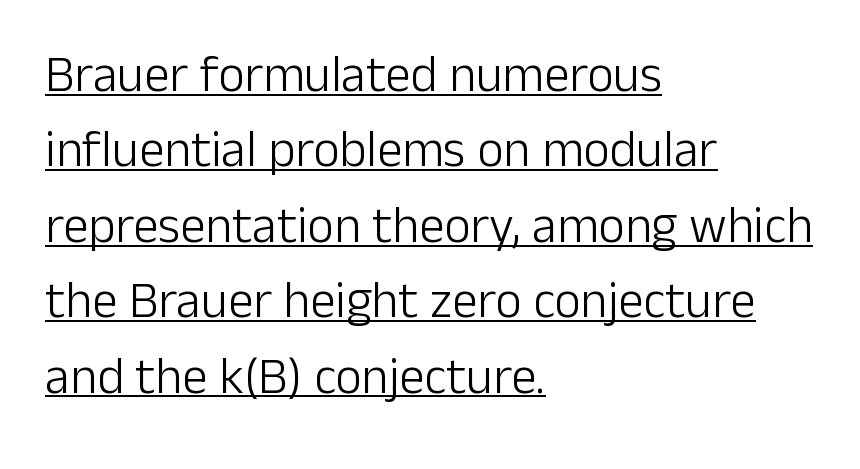
{"serif": "no", "italic": "no", "bold": "no", "weight": "light", "width": "normal", "stroke_contrast": "low", "x_height": "medium", "monospaced": "no", "underline": "yes", "align": "left", "line_spacing": "normal", "line_spacing_ratio": 1.48, "letter_spacing": "normal", "letter_spacing_em": 0.0, "glyph_px": 51}
